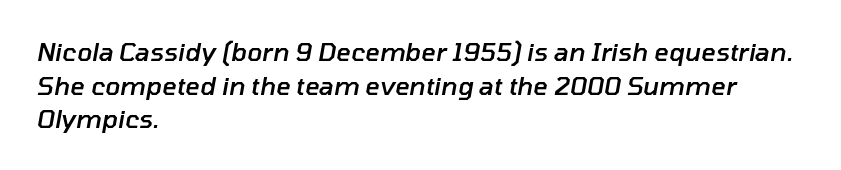
The glyphs look as if they've been sheared to an angle. Students, note that the glyphs here touch the page at normal intervals. The typesetting leans somewhat heavy: a semibold. The block of text has a typical density, with ordinary space between rows.
